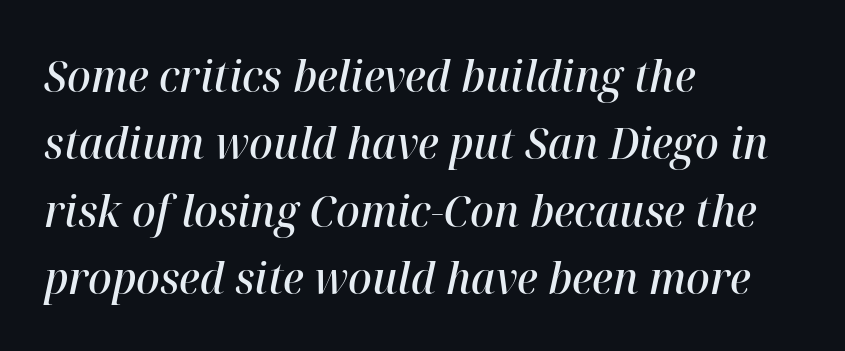
Q: Is the text bold? A: Semi-bold.
Q: Is the text italic (slanted)? A: Yes, it leans right by about 12 degrees.
Q: Is the text underlined? A: No.
Q: How is the paragraph aligned? A: Left-aligned.
Q: Is the spacing between letters normal or unusually wide? A: Normal.
Q: Is the spacing between lines tight, normal or loose? A: Normal.
Q: Width (condensed, normal, or wide)? A: Normal.
Q: Stroke contrast? A: High.
Q: x-height? A: Medium.
Q: Monospaced? A: No.
